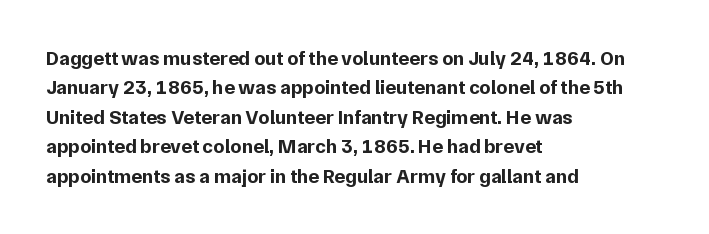
Emphasis by weight is at full strength: bold. The glyphs are unaccompanied by any horizontal stroke below them. Nothing unusual about the tracking: characters are spaced as the font intends. Do the letters lean? They stand straight. Every row of glyphs begins at an identical x-position on the left.
